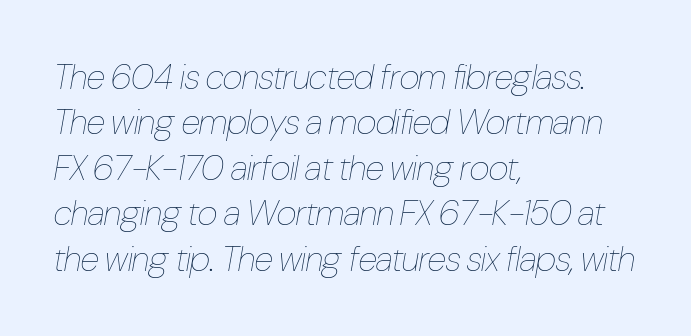
{"italic": "yes", "lean": "right", "slant_degrees": 10, "bold": "no", "weight": "thin", "width": "condensed", "stroke_contrast": "low", "x_height": "medium", "monospaced": "no", "underline": "no", "align": "left", "line_spacing": "normal", "line_spacing_ratio": 1.3, "letter_spacing": "normal", "letter_spacing_em": 0.0, "glyph_px": 35}
